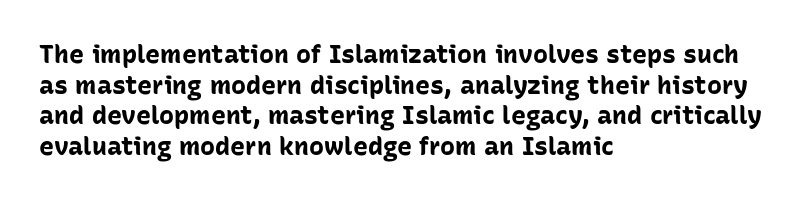
{"italic": "no", "bold": "yes", "underline": "no", "align": "left", "line_spacing_ratio": 1.23, "letter_spacing": "normal", "letter_spacing_em": 0.0, "glyph_px": 25}
